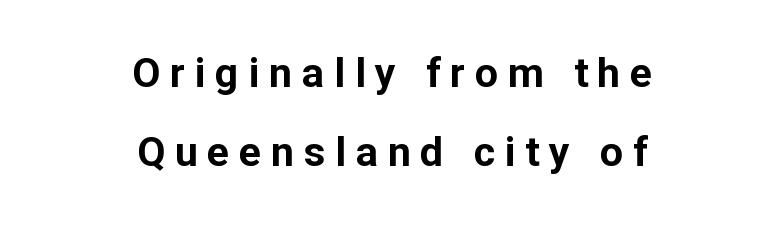
{"serif": "no", "italic": "no", "bold": "yes", "weight": "bold", "width": "normal", "stroke_contrast": "low", "x_height": "medium", "monospaced": "no", "underline": "no", "align": "center", "line_spacing": "loose", "line_spacing_ratio": 1.93, "letter_spacing": "wide", "letter_spacing_em": 0.24, "glyph_px": 41}
